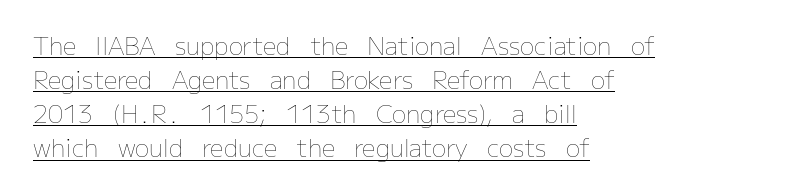
{"italic": "no", "bold": "no", "underline": "yes", "align": "left", "line_spacing": "normal", "line_spacing_ratio": 1.42, "letter_spacing": "normal", "letter_spacing_em": 0.0, "glyph_px": 24}
